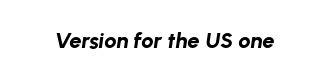
The image shows 22 px bold type, italic (leaning right); set normal letter spacing, not underlined.
